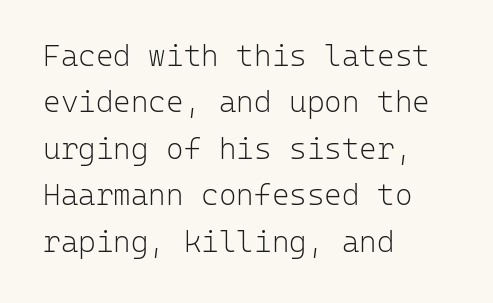
{"serif": "no", "italic": "no", "bold": "no", "weight": "light", "width": "normal", "stroke_contrast": "low", "x_height": "medium", "monospaced": "yes", "underline": "no", "align": "left", "line_spacing": "normal", "line_spacing_ratio": 1.55, "letter_spacing": "normal", "letter_spacing_em": 0.0, "glyph_px": 30}
